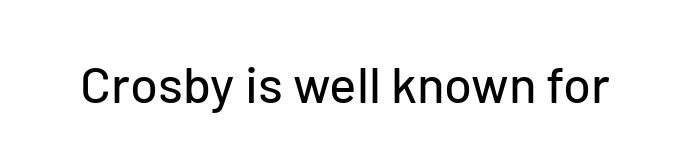
Spacing between characters is what you'd get straight out of the box. The glyphs are unaccompanied by any horizontal stroke below them. Upright lettering throughout. Observe the absence of serifs on each vertical stroke in this sample. Think of a printed novel: that variable character pitch is what you see here.
